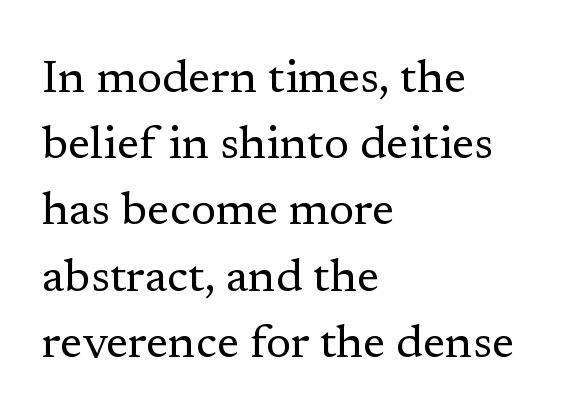
The face used here is proportionally spaced, like ordinary book or web type. Does the lettering tilt? It doesn't — this is upright. Every row of glyphs begins at an identical x-position on the left. A typesetter would call this zero additional tracking. Typographically, this falls in the serif category.
